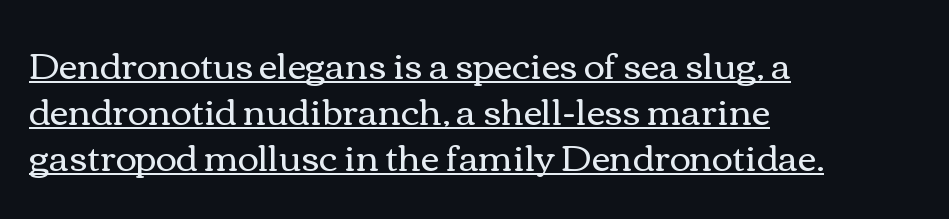
Caption: multi-line text, flush left, ragged right. A roman cut, with each character standing at attention. Caption: face not bold, strokes unweighted. One glance says typical: line gaps are just what's usual. Note the varied advance widths — an 'i' is clearly narrower than an 'm'. The face used here appears with an underline applied.
